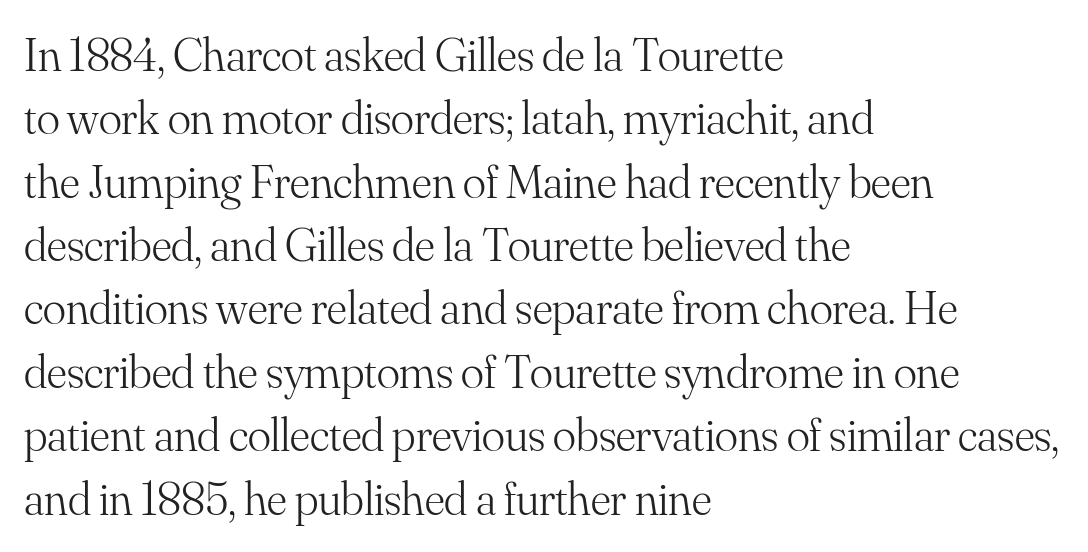
The paragraph shown leans on its left margin. What kind of face is this? One with serifs. Spacing verdict: proportional, widths tailored to each character. The letterforms sit shoulder to shoulder at normal distance. The specimen omits any rule beneath the text block's lines.
